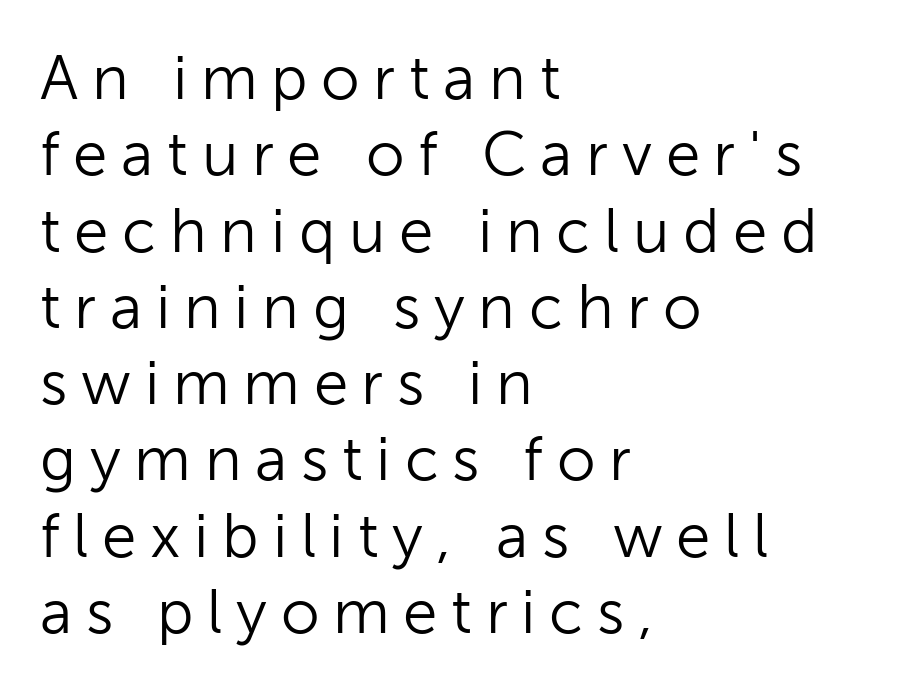
The image shows 62 px light sans-serif type, upright; set left-aligned, line spacing 1.23x, unusually wide letter spacing (+0.22 em), not underlined; low stroke contrast and a medium x-height.
